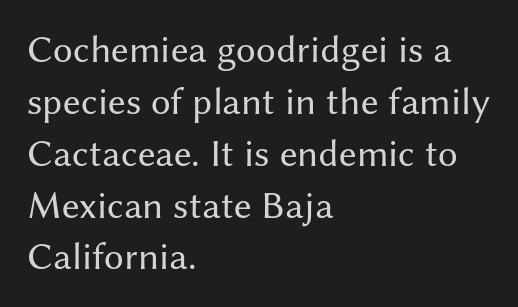
Stem width sits at or under what a default text font uses. The letters sit at their default tracking, neither squeezed nor spread. The typography opts for an upright posture over an oblique one. This sample uses a sans-serif face. Casual observation: everything's shoved over to the left.
